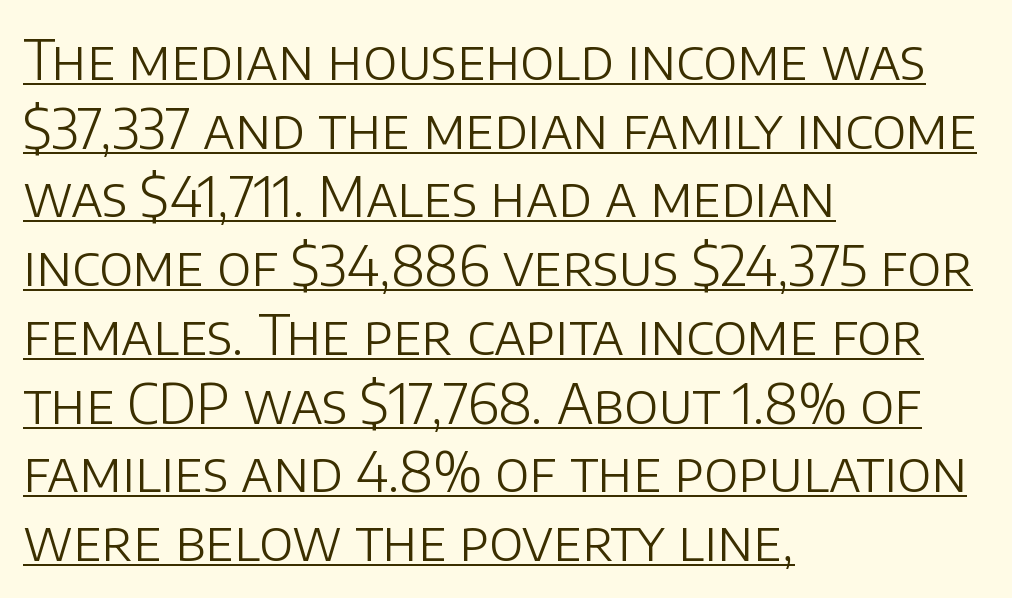
The image shows 55 px light sans-serif type, upright; set left-aligned, normal line spacing (1.25x), normal letter spacing, underlined; low stroke contrast and a large x-height.
